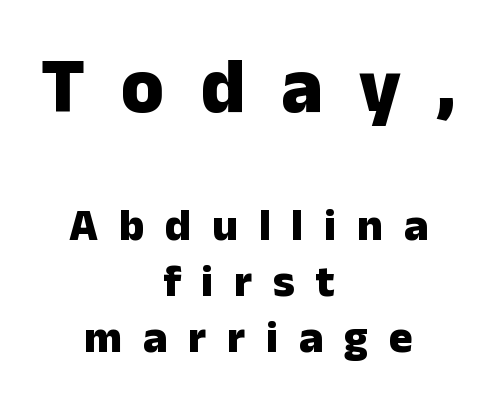
{"serif": "no", "italic": "no", "bold": "yes", "weight": "heavy", "width": "normal", "stroke_contrast": "low", "x_height": "medium", "monospaced": "no", "underline": "no", "align": "center", "line_spacing": "normal", "line_spacing_ratio": 1.25, "letter_spacing": "wide", "letter_spacing_em": 0.46, "larger_block": "first", "size_ratio": 1.73, "glyph_px": 78}
